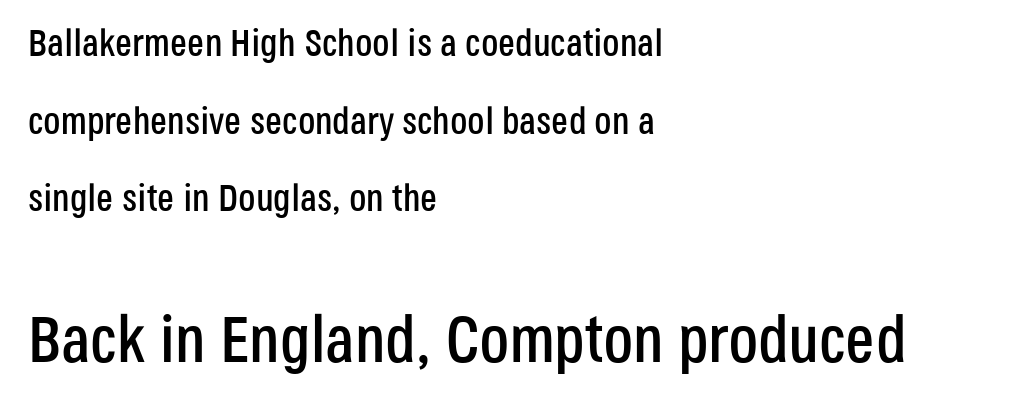
Q: Is the text italic (slanted)? A: No, it is upright.
Q: Is the typeface a serif or a sans-serif typeface? A: Sans-serif.
Q: Is the text underlined? A: No.
Q: How is the paragraph aligned? A: Left-aligned.
Q: Is the spacing between letters normal or unusually wide? A: Normal.
Q: Is the spacing between lines tight, normal or loose? A: Loose.
Q: Which block of text is set in a larger size, the first (top) or the second (bottom)? A: The second (bottom) one.
Q: Width (condensed, normal, or wide)? A: Condensed.
Q: Stroke contrast? A: Low.
Q: x-height? A: Large.
Q: Monospaced? A: No.
